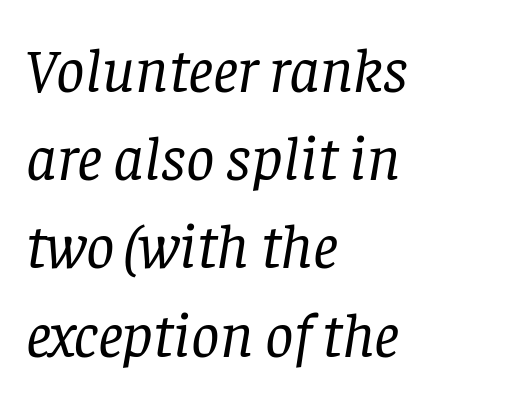
{"serif": "yes", "italic": "yes", "lean": "right", "slant_degrees": 8, "bold": "no", "weight": "regular", "width": "normal", "stroke_contrast": "low", "x_height": "large", "monospaced": "no", "underline": "no", "align": "left", "line_spacing": "normal", "line_spacing_ratio": 1.4, "letter_spacing": "normal", "letter_spacing_em": 0.0, "glyph_px": 63}
